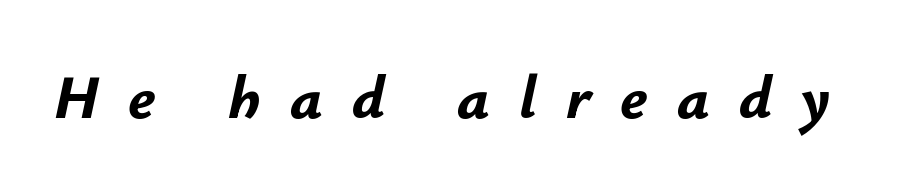
Q: Is the text bold? A: Yes.
Q: Is the text italic (slanted)? A: Yes, it leans right by about 12 degrees.
Q: Is the text underlined? A: No.
Q: Is the spacing between letters normal or unusually wide? A: Unusually wide.
Q: Width (condensed, normal, or wide)? A: Normal.
Q: Stroke contrast? A: Low.
Q: x-height? A: Small.
Q: Monospaced? A: No.
